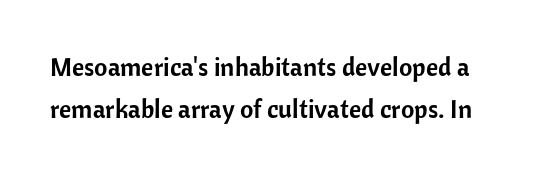
What stands out about the letter spacing? Nothing — it is the standard amount. Descenders hang freely into open space. Designer's note — italics off, roman on. How would I describe the line gaps? Plain and ordinary.
